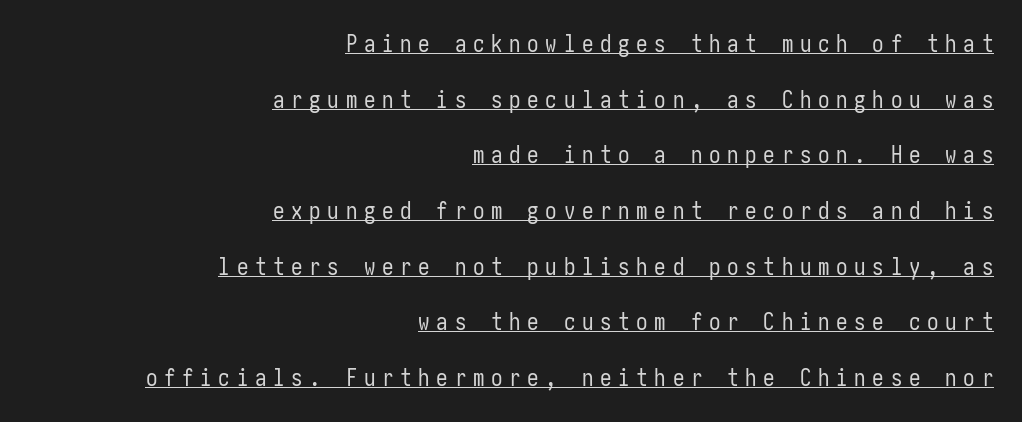
A rule runs beneath these lines of type. A typesetter would mark this as roman, not italic. The vertical gap from one line to the next is large. On a weight scale, this lands at 450 or below. Compared with typical body copy, the letter spacing here is much looser.
